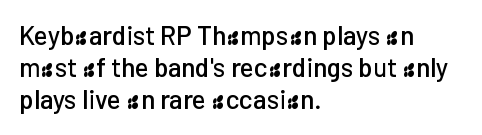
Q: Is the text italic (slanted)? A: No, it is upright.
Q: Is the text underlined? A: No.
Q: How is the paragraph aligned? A: Left-aligned.
Q: Is the spacing between letters normal or unusually wide? A: Normal.
